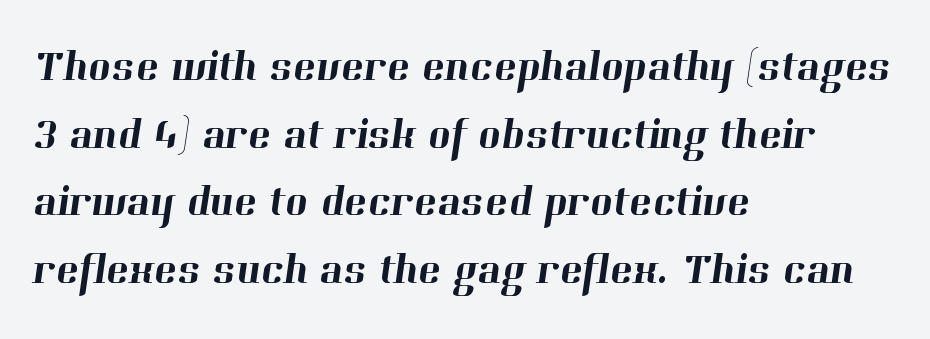
Q: Is the typeface a serif or a sans-serif typeface? A: Serif.
Q: Is the text underlined? A: No.
Q: How is the paragraph aligned? A: Left-aligned.
Q: Is the spacing between letters normal or unusually wide? A: Normal.
Q: Is the spacing between lines tight, normal or loose? A: Normal.
Q: Width (condensed, normal, or wide)? A: Normal.
Q: Stroke contrast? A: High.
Q: x-height? A: Medium.
Q: Monospaced? A: No.
